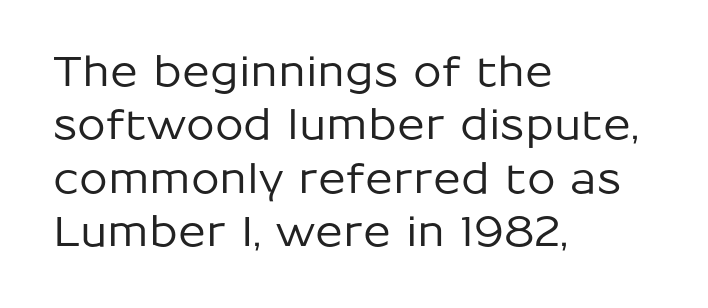
Q: Is the text italic (slanted)? A: No, it is upright.
Q: Is the typeface a serif or a sans-serif typeface? A: Sans-serif.
Q: Is the text underlined? A: No.
Q: How is the paragraph aligned? A: Left-aligned.
Q: Is the spacing between letters normal or unusually wide? A: Normal.
Q: Is the spacing between lines tight, normal or loose? A: Normal.
Q: Width (condensed, normal, or wide)? A: Normal.
Q: Stroke contrast? A: Low.
Q: x-height? A: Medium.
Q: Monospaced? A: No.
